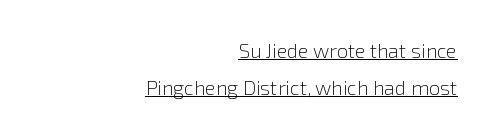
The typesetter has applied underlining to the passage shown. No extra ink here — the face is not bold. Layout note: lines flush right. This is the regular roman posture of the typeface. There is no visible air inserted between adjacent glyphs.
